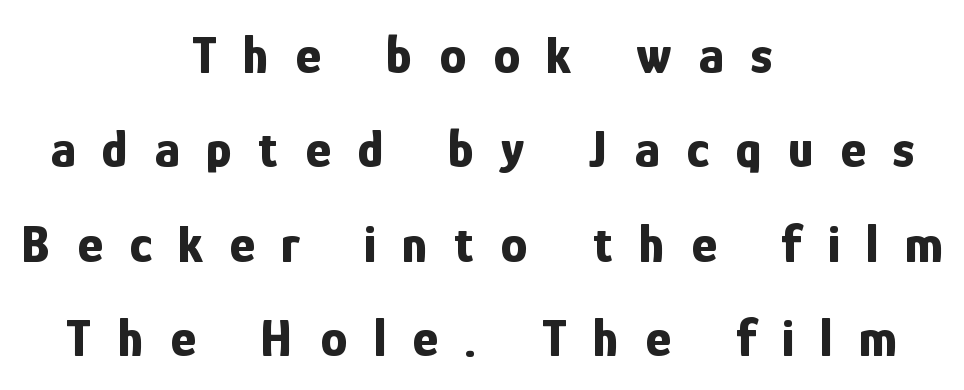
Reading down the block, each line starts at a different indent, mirrored at its end. Character widths vary here, with narrow letters taking less room than wide ones. The lettering holds an erect, upright posture throughout. Just letters on the line, the space beneath them empty. Strong, thick strokes mark this as bold type.
